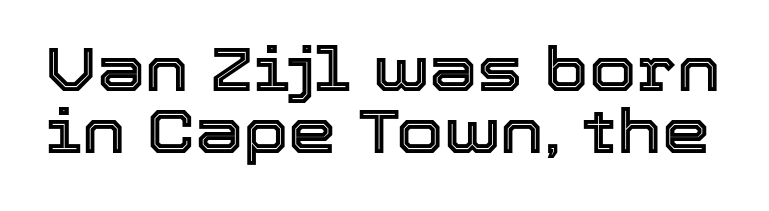
{"italic": "no", "width": "normal", "x_height": "medium", "monospaced": "no", "underline": "no", "line_spacing": "tight", "line_spacing_ratio": 1.01, "letter_spacing": "normal", "letter_spacing_em": 0.0, "glyph_px": 61}
